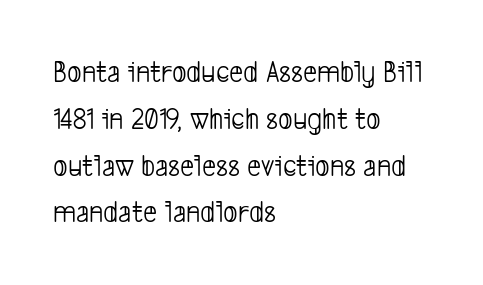
{"serif": "no", "bold": "no", "weight": "light", "width": "condensed", "stroke_contrast": "low", "x_height": "medium", "monospaced": "no", "underline": "no", "align": "left", "line_spacing": "normal", "line_spacing_ratio": 1.51, "letter_spacing": "normal", "letter_spacing_em": 0.0, "glyph_px": 31}
